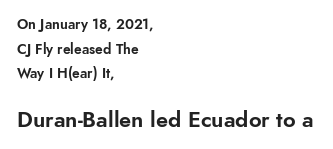
The more generous point size was reserved for the lower chunk. Compared with a centered layout, this one pins lines to the left instead. The passage shown has conventional tracking throughout. Vertical strokes here are truly vertical. Type without underlining.
